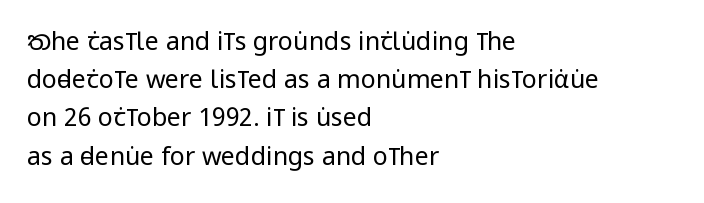
Q: Is the text bold? A: No.
Q: Is the text italic (slanted)? A: No, it is upright.
Q: Is the text underlined? A: No.
Q: How is the paragraph aligned? A: Left-aligned.
Q: Is the spacing between letters normal or unusually wide? A: Normal.
Q: Is the spacing between lines tight, normal or loose? A: Normal.
